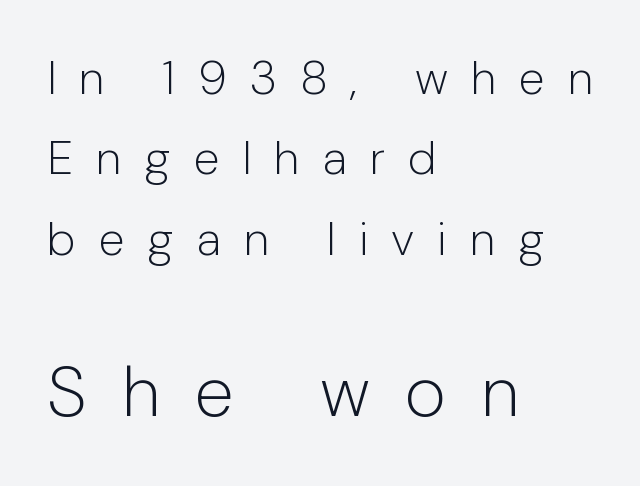
The image shows 71 px light sans-serif type, upright; set left-aligned, line spacing 1.71x, unusually wide letter spacing (+0.49 em), not underlined; the second (bottom) block is 1.51x larger; low stroke contrast and a medium x-height.
